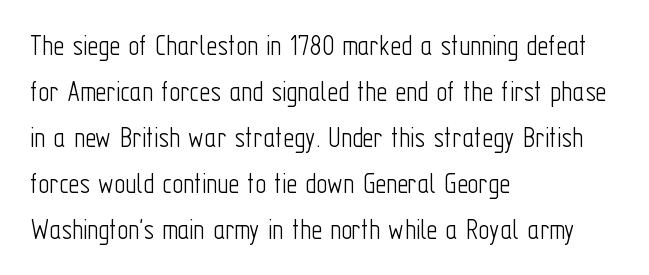
The image shows 30 px light, condensed sans-serif type, upright; set left-aligned, normal line spacing (1.53x), normal letter spacing, not underlined; low stroke contrast and a medium x-height.
